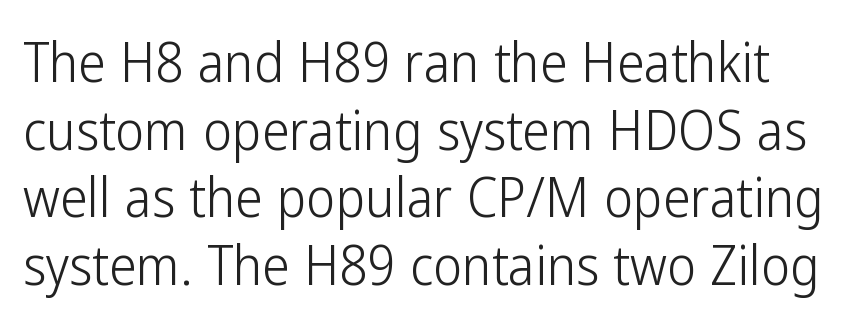
The image shows 55 px light, condensed sans-serif type, upright; set line spacing 1.23x, normal letter spacing, not underlined; low stroke contrast and a medium x-height.
